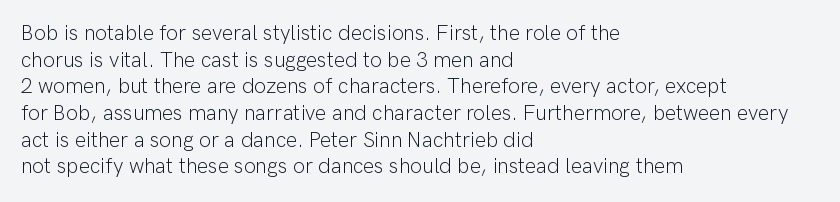
Q: Is the text bold? A: No.
Q: Is the text italic (slanted)? A: No, it is upright.
Q: Is the text underlined? A: No.
Q: How is the paragraph aligned? A: Left-aligned.
Q: Is the spacing between letters normal or unusually wide? A: Normal.
Q: Is the spacing between lines tight, normal or loose? A: Normal.
